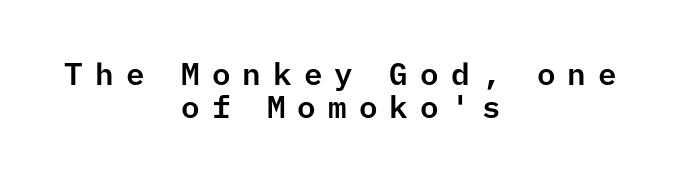
Q: Is the text italic (slanted)? A: No, it is upright.
Q: Is the typeface a serif or a sans-serif typeface? A: Sans-serif.
Q: Is the text underlined? A: No.
Q: How is the paragraph aligned? A: Centered.
Q: Is the spacing between letters normal or unusually wide? A: Unusually wide.
Q: Is the spacing between lines tight, normal or loose? A: Tight.
Q: Width (condensed, normal, or wide)? A: Normal.
Q: Stroke contrast? A: Low.
Q: x-height? A: Medium.
Q: Monospaced? A: Yes.
